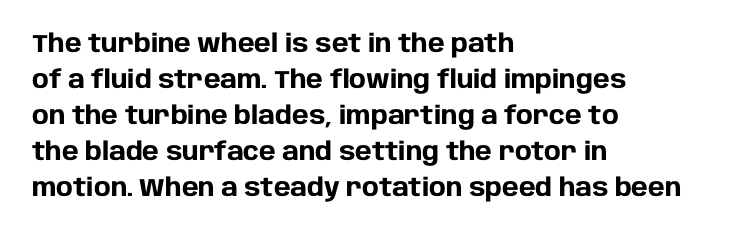
The image shows 25 px bold type, upright; set left-aligned, normal line spacing (1.44x), normal letter spacing, not underlined.
